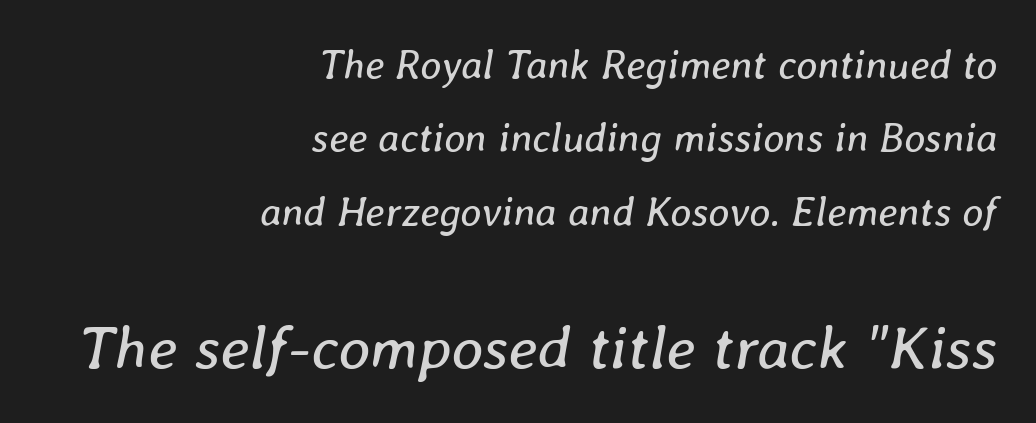
{"italic": "yes", "lean": "right", "slant_degrees": 8, "bold": "no", "weight": "regular", "width": "normal", "stroke_contrast": "low", "x_height": "medium", "monospaced": "no", "underline": "no", "align": "right", "line_spacing_ratio": 1.79, "letter_spacing": "normal", "letter_spacing_em": 0.0, "larger_block": "second", "size_ratio": 1.51, "glyph_px": 62}
